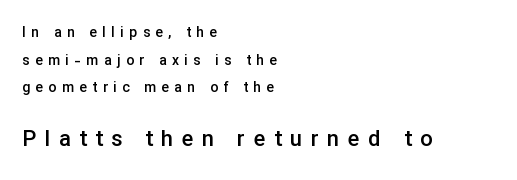
The image shows 22 px text type, upright; set left-aligned, loose line spacing (1.98x), unusually wide letter spacing (+0.39 em), not underlined; the second (bottom) block is 1.57x larger.
